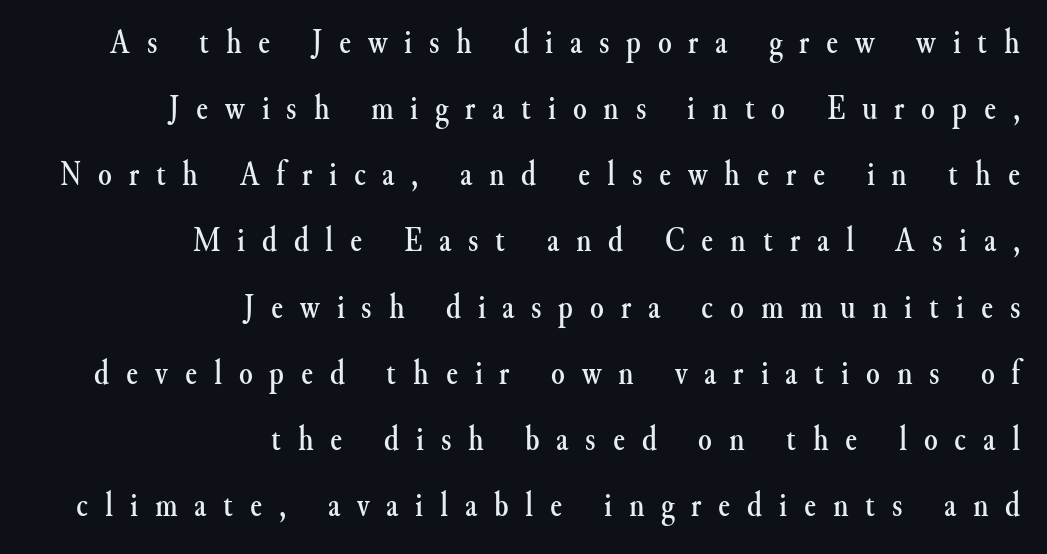
{"serif": "yes", "italic": "no", "width": "normal", "stroke_contrast": "medium", "x_height": "small", "monospaced": "no", "underline": "no", "align": "right", "line_spacing_ratio": 1.89, "letter_spacing": "wide", "letter_spacing_em": 0.48, "glyph_px": 35}
